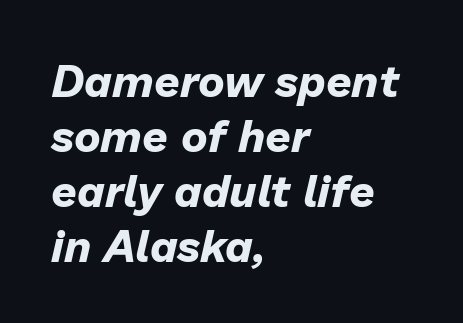
{"italic": "yes", "lean": "right", "slant_degrees": 13, "bold": "yes", "weight": "bold", "width": "normal", "stroke_contrast": "low", "x_height": "medium", "monospaced": "no", "underline": "no", "align": "left", "line_spacing_ratio": 1.22, "letter_spacing": "normal", "letter_spacing_em": 0.0, "glyph_px": 45}
